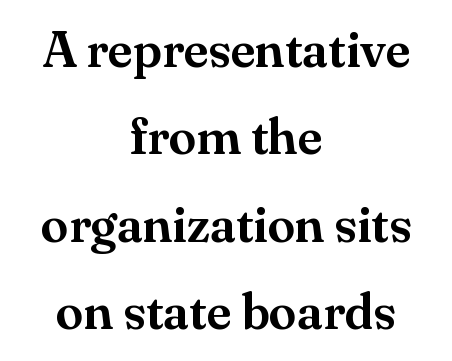
The image shows 50 px serif type, upright; set centered, line spacing 1.75x, normal letter spacing, not underlined; medium stroke contrast and a small x-height.
